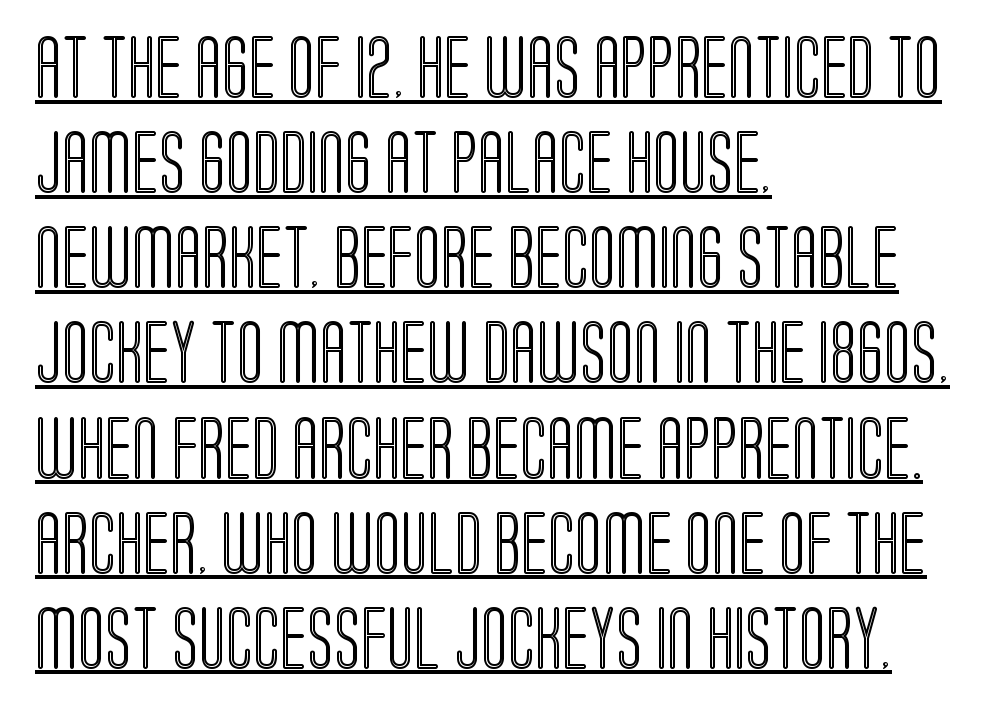
{"italic": "no", "width": "condensed", "x_height": "large", "monospaced": "no", "underline": "yes", "align": "left", "line_spacing": "normal", "line_spacing_ratio": 1.51, "letter_spacing": "normal", "letter_spacing_em": 0.0, "glyph_px": 63}
